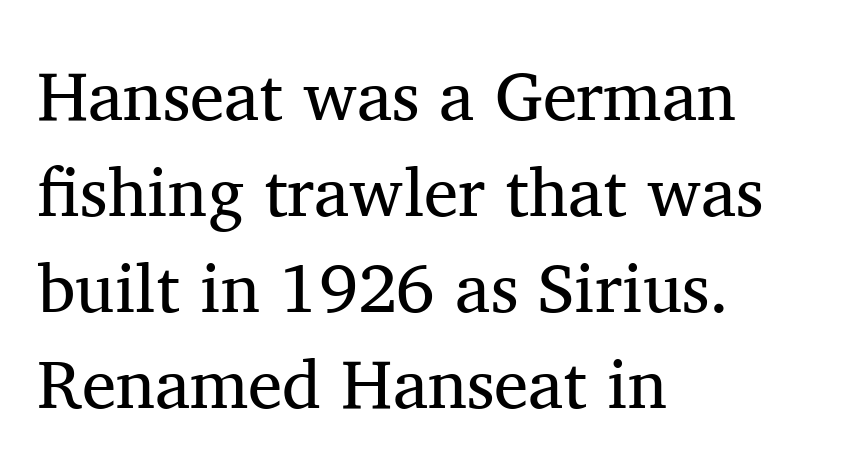
The face used here is seriffed, in the tradition of book romans. The designer left line spacing at the default. Compared with a typical body face, this is equally light or lighter still. These lines are rendered in a variable-pitch font.
